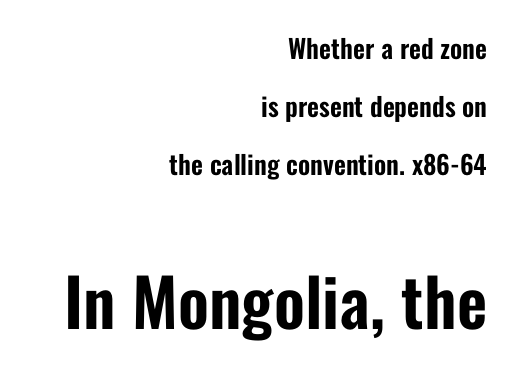
The image shows 66 px condensed sans-serif type, upright; set right-aligned, loose line spacing (2.23x), normal letter spacing, not underlined; the second (bottom) block is 2.54x larger; low stroke contrast and a medium x-height.
